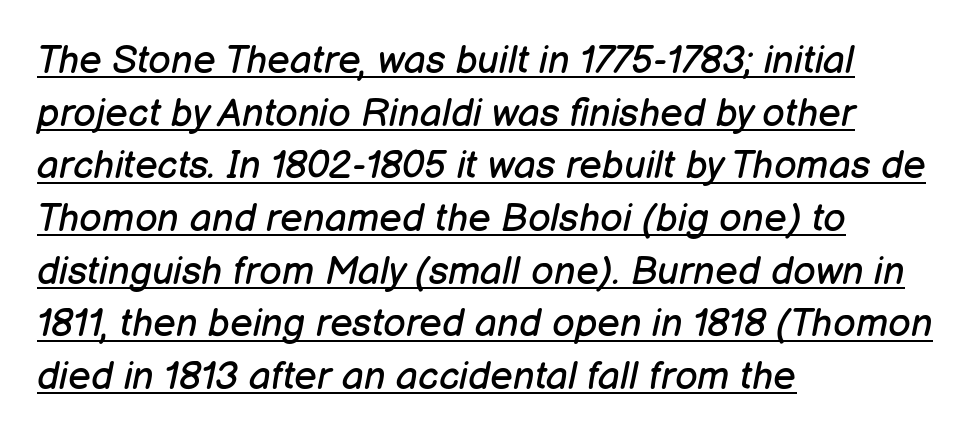
Q: Is the text bold? A: No.
Q: Is the text italic (slanted)? A: Yes, it leans right by about 12 degrees.
Q: Is the text underlined? A: Yes.
Q: How is the paragraph aligned? A: Left-aligned.
Q: Is the spacing between letters normal or unusually wide? A: Normal.
Q: Is the spacing between lines tight, normal or loose? A: Normal.
Q: Width (condensed, normal, or wide)? A: Normal.
Q: Stroke contrast? A: Low.
Q: x-height? A: Medium.
Q: Monospaced? A: No.
